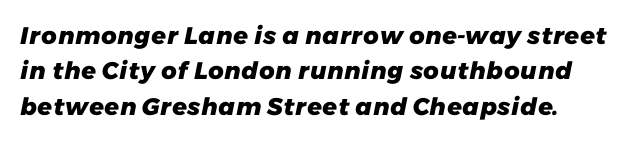
Q: Is the text bold? A: Yes.
Q: Is the text underlined? A: No.
Q: How is the paragraph aligned? A: Left-aligned.
Q: Is the spacing between letters normal or unusually wide? A: Normal.
Q: Is the spacing between lines tight, normal or loose? A: Normal.
